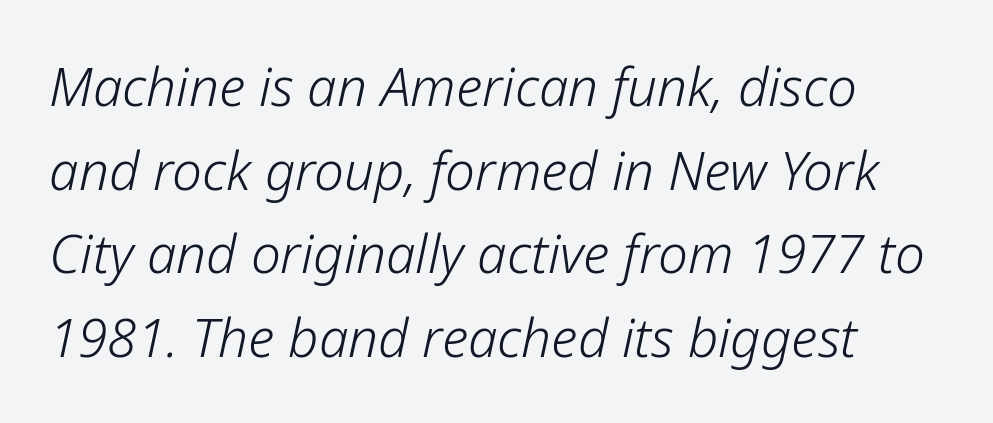
Q: Is the text bold? A: No.
Q: Is the text italic (slanted)? A: Yes, it leans right by about 12 degrees.
Q: Is the text underlined? A: No.
Q: Is the spacing between letters normal or unusually wide? A: Normal.
Q: Is the spacing between lines tight, normal or loose? A: Normal.
Q: Width (condensed, normal, or wide)? A: Normal.
Q: Stroke contrast? A: Low.
Q: x-height? A: Medium.
Q: Monospaced? A: No.
